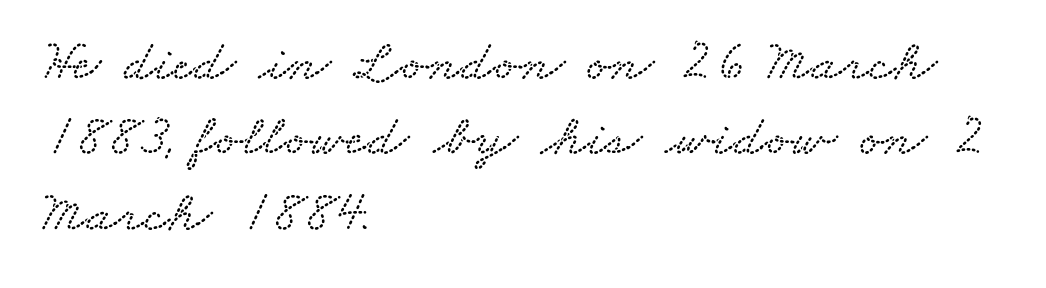
The image shows 58 px wide type; set left-aligned, normal line spacing (1.3x), normal letter spacing, not underlined; low stroke contrast and a small x-height.
